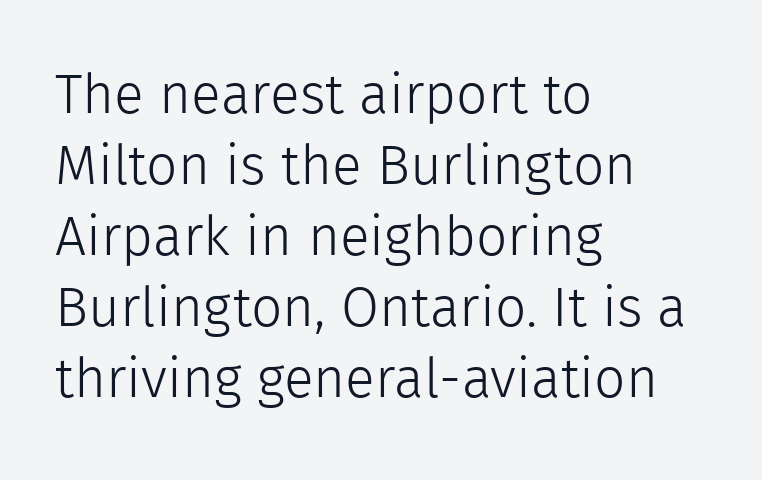
The image shows 55 px light sans-serif type, upright; set left-aligned, normal line spacing (1.29x), normal letter spacing, not underlined; a medium x-height.
